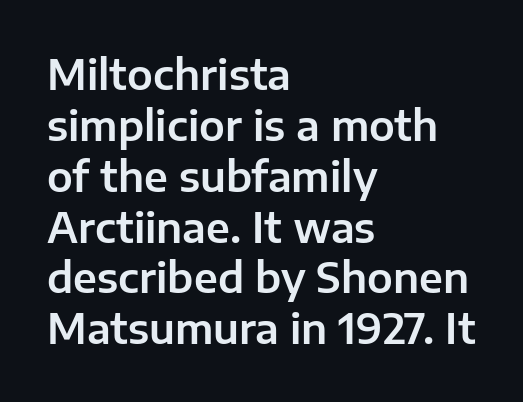
Q: Is the text italic (slanted)? A: No, it is upright.
Q: Is the typeface a serif or a sans-serif typeface? A: Sans-serif.
Q: Is the text underlined? A: No.
Q: How is the paragraph aligned? A: Left-aligned.
Q: Is the spacing between letters normal or unusually wide? A: Normal.
Q: Width (condensed, normal, or wide)? A: Normal.
Q: Stroke contrast? A: Low.
Q: x-height? A: Medium.
Q: Monospaced? A: No.
